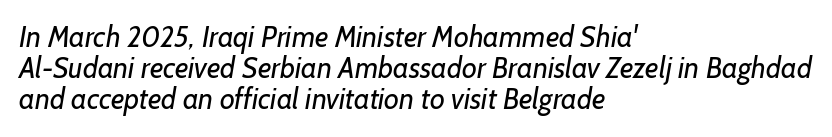
Short and long lines alike share a common starting point at left. Vertically, the passage feels compressed, each row crowding the next. Caption: face not bold, strokes unweighted. You could call the tracking neutral — neither tight nor loose. These lines are rendered in a variable-pitch font. Anything drawn beneath the words? Only blank space.
